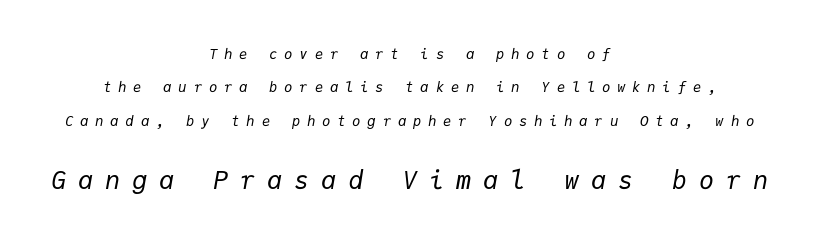
The image shows 25 px text type, italic (leaning right); set centered, loose line spacing (2.39x), unusually wide letter spacing (+0.48 em), not underlined; the second (bottom) block is 1.79x larger.
